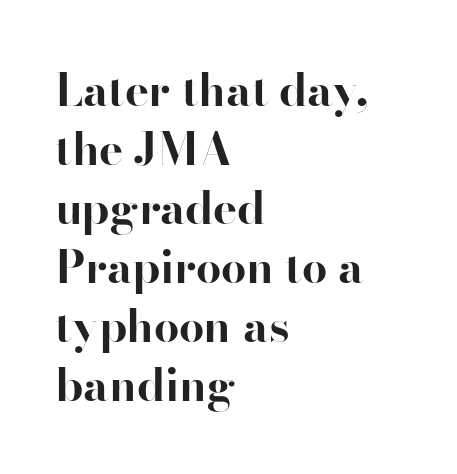
Q: Is the text bold? A: Yes.
Q: Is the text italic (slanted)? A: No, it is upright.
Q: Is the typeface a serif or a sans-serif typeface? A: Serif.
Q: Is the text underlined? A: No.
Q: How is the paragraph aligned? A: Left-aligned.
Q: Is the spacing between letters normal or unusually wide? A: Normal.
Q: Is the spacing between lines tight, normal or loose? A: Normal.
Q: Width (condensed, normal, or wide)? A: Normal.
Q: Stroke contrast? A: High.
Q: x-height? A: Small.
Q: Monospaced? A: No.
